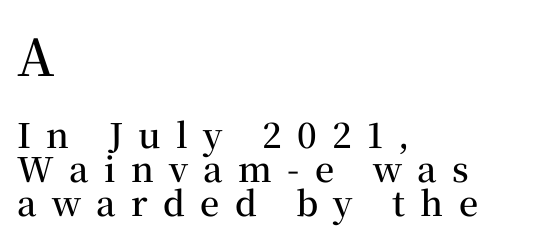
The image shows 51 px semibold serif type, upright; set left-aligned, tight line spacing (0.99x), unusually wide letter spacing (+0.45 em), not underlined; the first (top) block is 1.5x larger; medium stroke contrast and a medium x-height.
